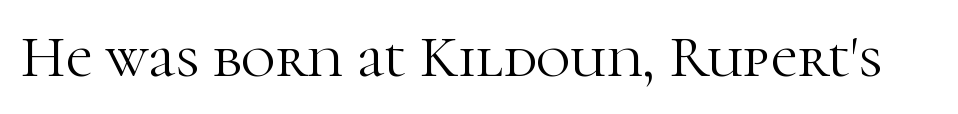
The passage shown has conventional tracking throughout. A quiet, ordinary-to-light weight characterises the typeface. A serif font was chosen for this passage. Characters remain perfectly vertical along every line.
